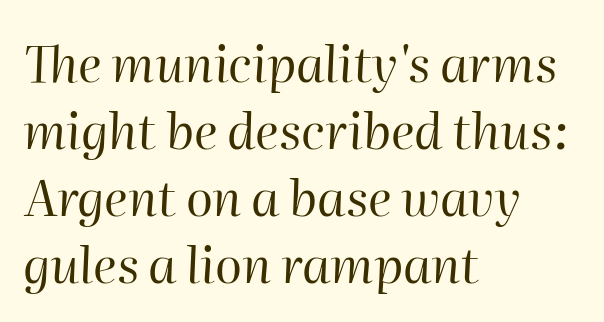
{"italic": "yes", "lean": "right", "slant_degrees": 2, "bold": "no", "weight": "regular", "width": "normal", "stroke_contrast": "high", "x_height": "medium", "monospaced": "no", "underline": "no", "align": "left", "line_spacing": "normal", "line_spacing_ratio": 1.34, "letter_spacing": "normal", "letter_spacing_em": 0.0, "glyph_px": 50}
